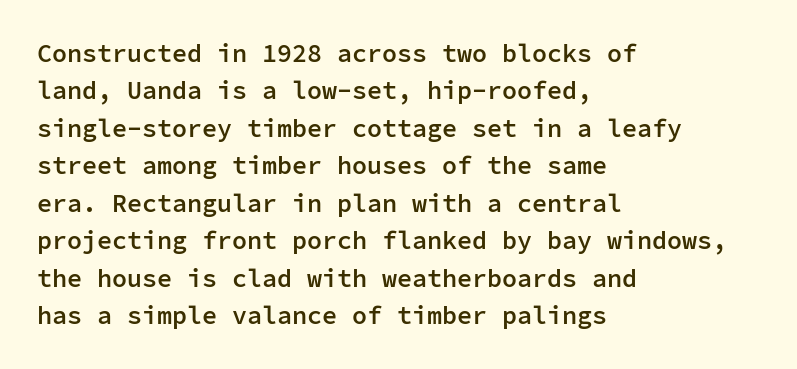
{"italic": "no", "bold": "semi", "underline": "no", "align": "left", "line_spacing": "normal", "line_spacing_ratio": 1.5, "letter_spacing": "normal", "letter_spacing_em": 0.0, "glyph_px": 25}
